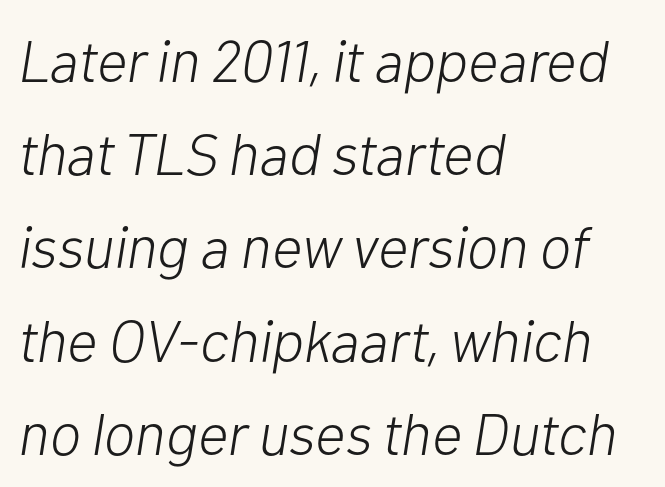
Q: Is the text bold? A: No.
Q: Is the text italic (slanted)? A: Yes, it leans right by about 10 degrees.
Q: Is the text underlined? A: No.
Q: How is the paragraph aligned? A: Left-aligned.
Q: Is the spacing between letters normal or unusually wide? A: Normal.
Q: Is the spacing between lines tight, normal or loose? A: Normal.
Q: Width (condensed, normal, or wide)? A: Normal.
Q: Stroke contrast? A: Low.
Q: x-height? A: Medium.
Q: Monospaced? A: No.
